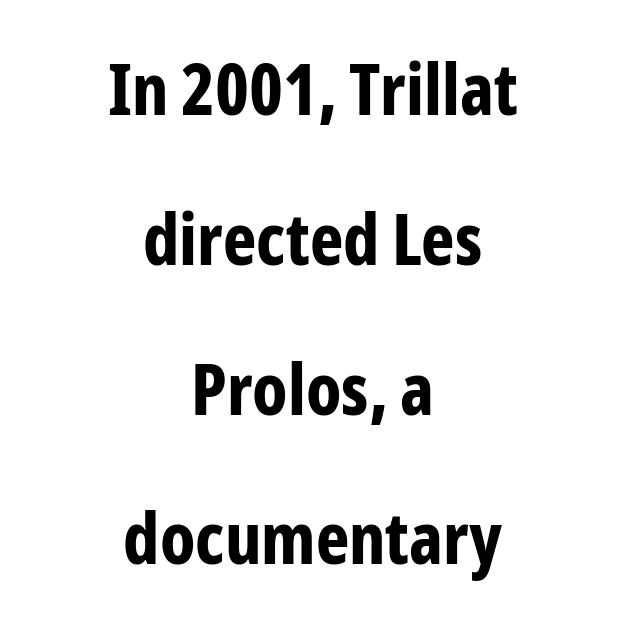
{"serif": "no", "italic": "no", "bold": "yes", "weight": "bold", "width": "condensed", "stroke_contrast": "low", "x_height": "medium", "monospaced": "no", "underline": "no", "align": "center", "line_spacing": "loose", "line_spacing_ratio": 2.11, "letter_spacing": "normal", "letter_spacing_em": 0.0, "glyph_px": 71}
